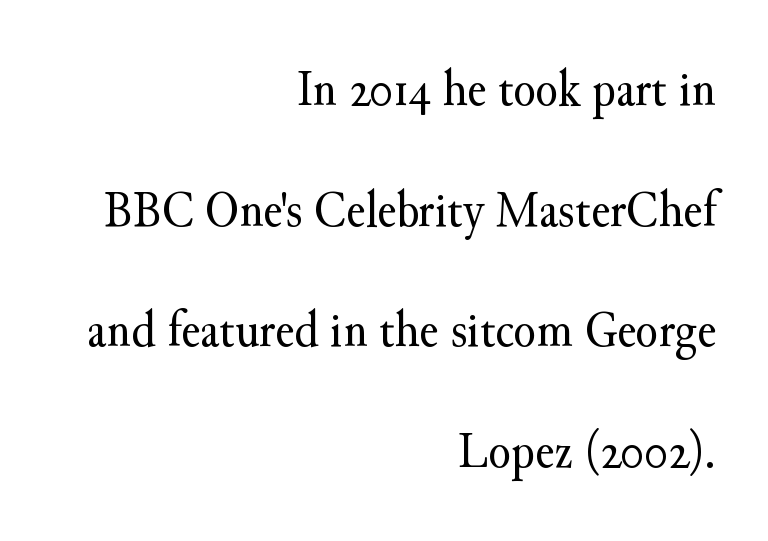
Q: Is the text bold? A: No.
Q: Is the text italic (slanted)? A: No, it is upright.
Q: Is the typeface a serif or a sans-serif typeface? A: Serif.
Q: Is the text underlined? A: No.
Q: How is the paragraph aligned? A: Right-aligned.
Q: Is the spacing between letters normal or unusually wide? A: Normal.
Q: Is the spacing between lines tight, normal or loose? A: Loose.
Q: Width (condensed, normal, or wide)? A: Normal.
Q: Stroke contrast? A: Medium.
Q: x-height? A: Small.
Q: Monospaced? A: No.
